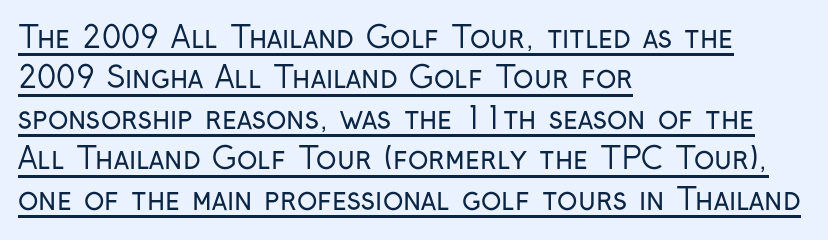
The image shows 30 px regular-weight, condensed sans-serif type, upright; set left-aligned, normal line spacing (1.35x), normal letter spacing, underlined; low stroke contrast and a medium x-height.
